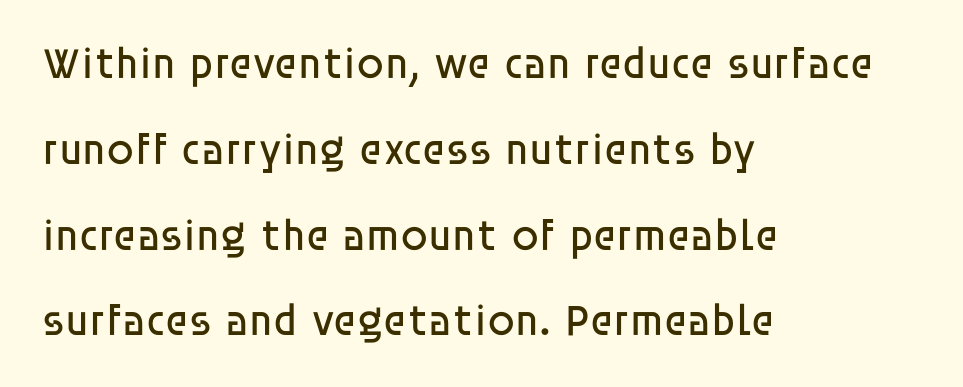
Q: Is the text bold? A: No.
Q: Is the text italic (slanted)? A: No, it is upright.
Q: Is the typeface a serif or a sans-serif typeface? A: Sans-serif.
Q: Is the text underlined? A: No.
Q: How is the paragraph aligned? A: Left-aligned.
Q: Is the spacing between letters normal or unusually wide? A: Normal.
Q: Is the spacing between lines tight, normal or loose? A: Loose.
Q: Width (condensed, normal, or wide)? A: Normal.
Q: Stroke contrast? A: Low.
Q: x-height? A: Large.
Q: Monospaced? A: No.
